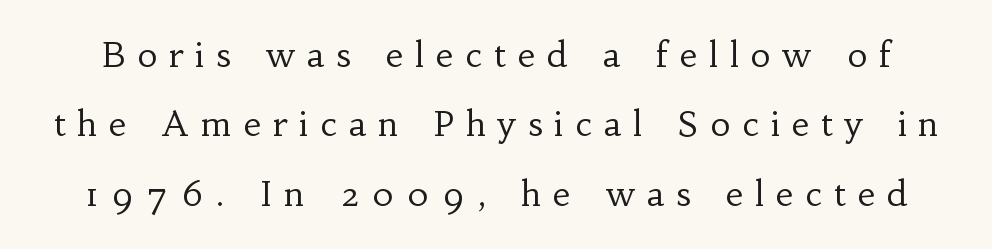
Q: Is the text bold? A: No.
Q: Is the text italic (slanted)? A: No, it is upright.
Q: Is the typeface a serif or a sans-serif typeface? A: Serif.
Q: Is the text underlined? A: No.
Q: Is the spacing between letters normal or unusually wide? A: Unusually wide.
Q: Is the spacing between lines tight, normal or loose? A: Loose.
Q: Width (condensed, normal, or wide)? A: Normal.
Q: Stroke contrast? A: Low.
Q: x-height? A: Small.
Q: Monospaced? A: No.
